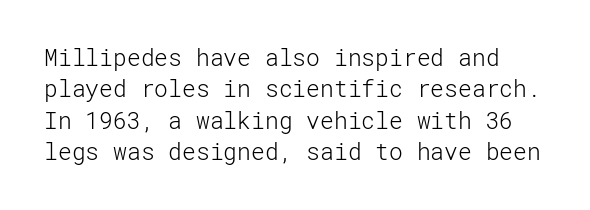
{"italic": "no", "bold": "no", "underline": "no", "line_spacing": "normal", "line_spacing_ratio": 1.36, "letter_spacing": "normal", "letter_spacing_em": 0.0, "glyph_px": 23}
